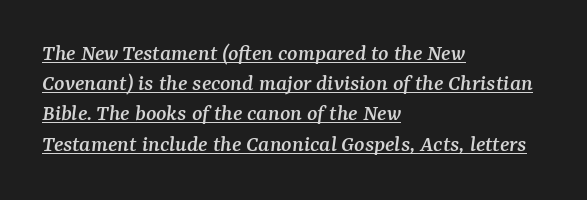
Q: Is the text italic (slanted)? A: Yes, it leans right by about 7 degrees.
Q: Is the text underlined? A: Yes.
Q: How is the paragraph aligned? A: Left-aligned.
Q: Is the spacing between letters normal or unusually wide? A: Normal.
Q: Is the spacing between lines tight, normal or loose? A: Normal.
